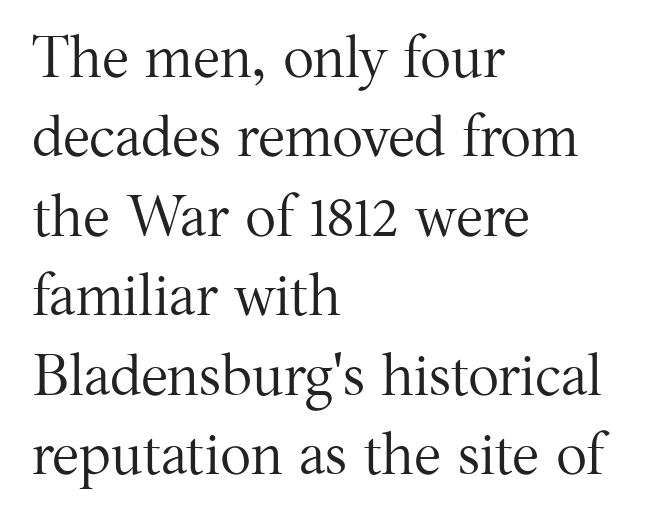
{"serif": "yes", "italic": "no", "bold": "no", "weight": "regular", "width": "normal", "stroke_contrast": "medium", "x_height": "medium", "monospaced": "no", "underline": "no", "align": "left", "line_spacing": "normal", "line_spacing_ratio": 1.37, "letter_spacing": "normal", "letter_spacing_em": 0.0, "glyph_px": 58}
